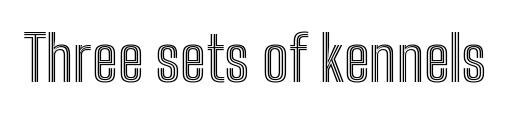
A typesetter would call this proportional, since set widths differ per character. Posture: straight, roman, zero tilt. This sample uses plain, unmodified letter spacing. Letters rest on an invisible, unmarked baseline.
